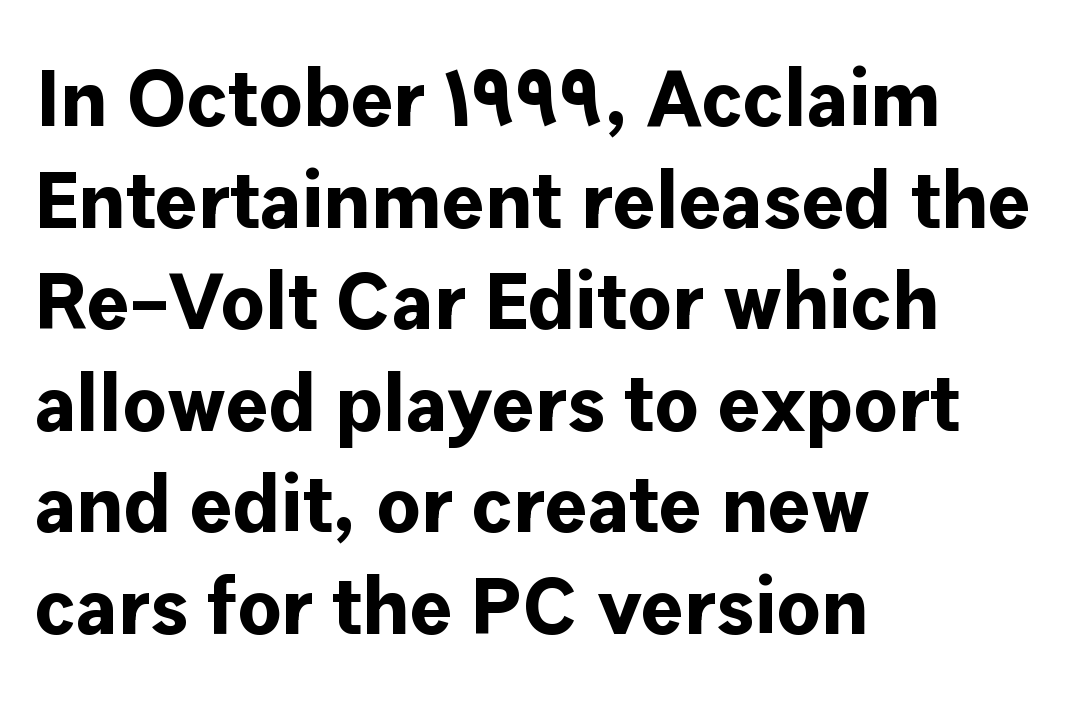
The image shows 80 px bold sans-serif type, upright; set left-aligned, normal line spacing (1.27x), normal letter spacing, not underlined; low stroke contrast and a medium x-height.
